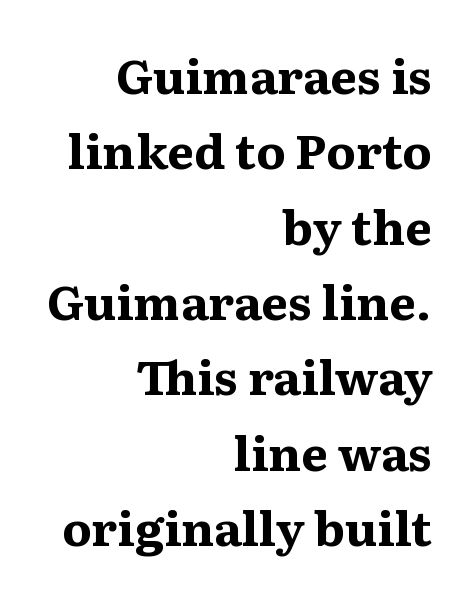
{"serif": "yes", "italic": "no", "bold": "yes", "weight": "bold", "width": "normal", "stroke_contrast": "medium", "x_height": "medium", "monospaced": "no", "underline": "no", "align": "right", "line_spacing": "normal", "line_spacing_ratio": 1.57, "letter_spacing": "normal", "letter_spacing_em": 0.0, "glyph_px": 48}
